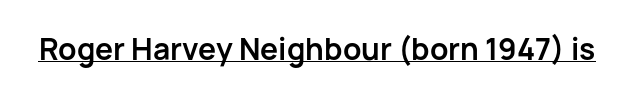
{"serif": "no", "italic": "no", "bold": "yes", "weight": "semibold", "width": "normal", "stroke_contrast": "low", "x_height": "medium", "monospaced": "no", "underline": "yes", "letter_spacing": "normal", "letter_spacing_em": 0.0, "glyph_px": 30}
